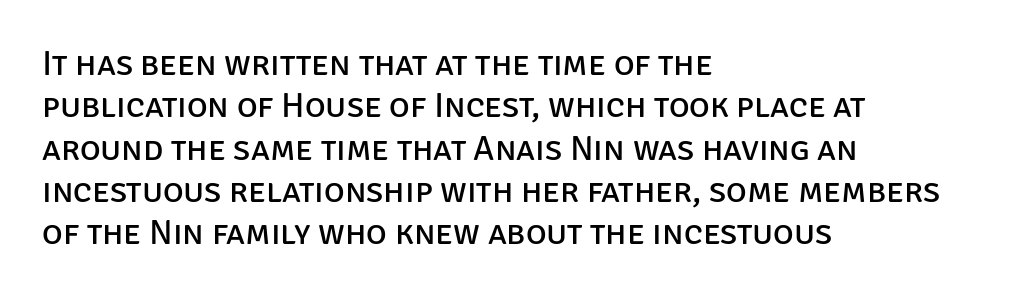
{"serif": "no", "italic": "no", "bold": "no", "weight": "regular", "width": "normal", "stroke_contrast": "low", "x_height": "large", "monospaced": "no", "underline": "no", "align": "left", "line_spacing_ratio": 1.21, "letter_spacing": "normal", "letter_spacing_em": 0.0, "glyph_px": 35}
